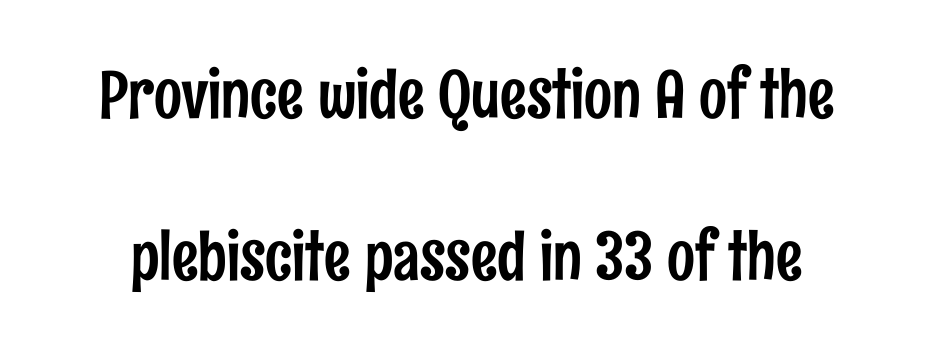
{"serif": "no", "italic": "no", "width": "condensed", "stroke_contrast": "low", "x_height": "medium", "monospaced": "no", "underline": "no", "line_spacing": "loose", "line_spacing_ratio": 2.46, "letter_spacing": "normal", "letter_spacing_em": 0.0, "glyph_px": 66}
